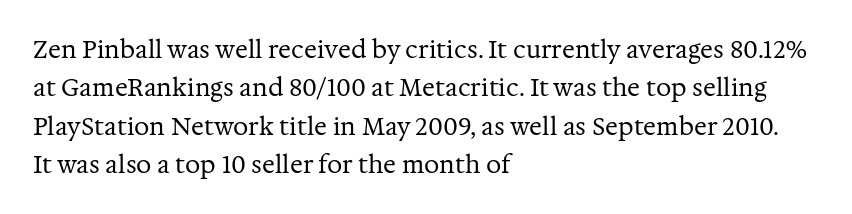
{"italic": "no", "bold": "no", "underline": "no", "align": "left", "line_spacing": "normal", "line_spacing_ratio": 1.6, "letter_spacing": "normal", "letter_spacing_em": 0.0, "glyph_px": 24}
